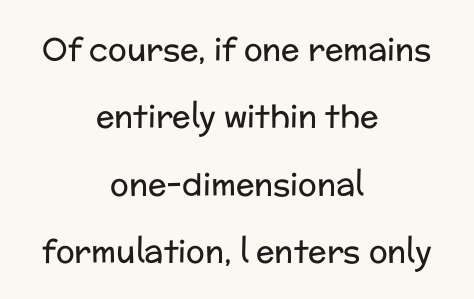
Vertical stems look standard width or narrower in stroke. This rendering features lettering with no underline. Each letter keeps its own natural width here, so spacing adapts to shape. Where is the straight margin? There isn't one; the lines are centered. Line spacing here is loose.
